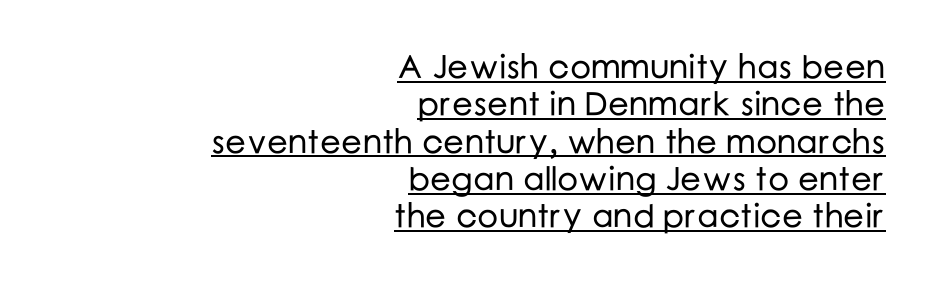
Underline: present. A roman cut, with each character standing at attention. Is this a fixed-width face? No — the glyphs have proportional, varying widths. The setting favours the right margin, as signatures and pull-quotes sometimes do. The line texture is even and compact thanks to regular tracking.
